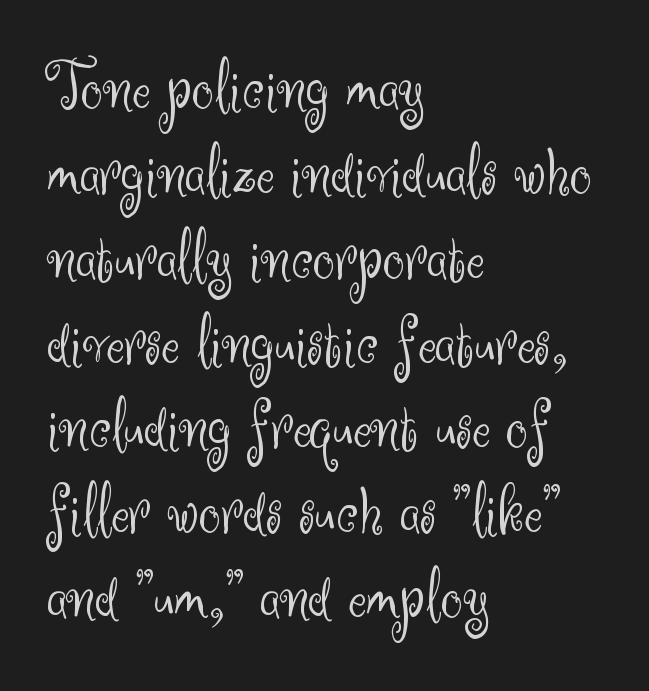
Q: Is the text bold? A: No.
Q: Is the text italic (slanted)? A: No, it is upright.
Q: Is the typeface a serif or a sans-serif typeface? A: Sans-serif.
Q: Is the text underlined? A: No.
Q: How is the paragraph aligned? A: Left-aligned.
Q: Is the spacing between letters normal or unusually wide? A: Normal.
Q: Width (condensed, normal, or wide)? A: Normal.
Q: Stroke contrast? A: Medium.
Q: x-height? A: Small.
Q: Monospaced? A: No.
